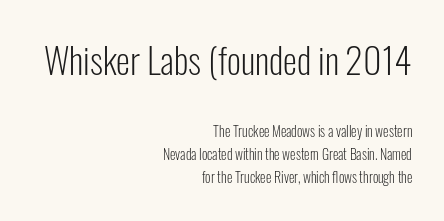
{"serif": "no", "italic": "no", "bold": "no", "weight": "light", "width": "condensed", "stroke_contrast": "low", "x_height": "medium", "monospaced": "no", "underline": "no", "align": "right", "line_spacing": "normal", "line_spacing_ratio": 1.65, "letter_spacing": "normal", "letter_spacing_em": 0.0, "larger_block": "first", "size_ratio": 2.57, "glyph_px": 36}
